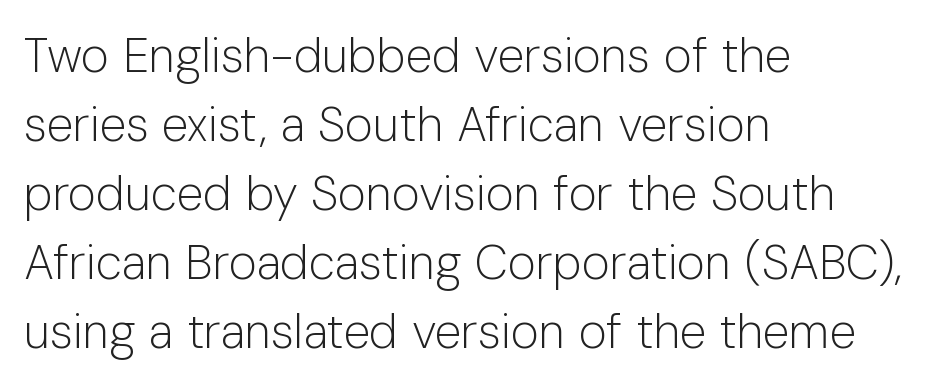
Each line starts at the same left margin while the right side varies. Do the characters align in a grid? No, the font is proportional. Honestly, the row spacing looks completely unremarkable. The letters stand upright; this is a roman face. Bare-footed words on every line. Compared with typical body copy, the letter spacing here is the same.
